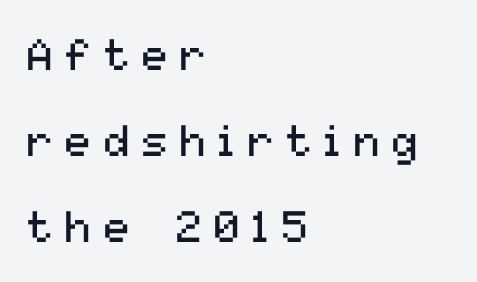
Posture: upright roman. The passage shown is typed in a proportional face where columns would drift. This rendering uses left alignment, leaving the right contour irregular. Glyph-to-glyph distance is far greater than everyday printed text. Note: no serifs on the glyphs.
